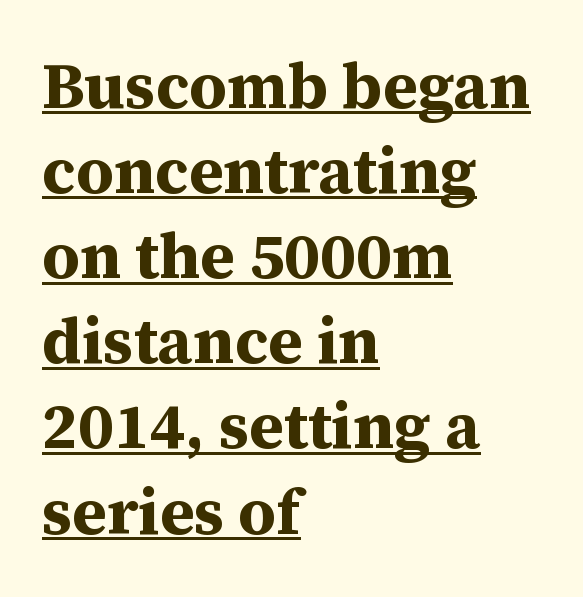
{"serif": "yes", "italic": "no", "bold": "yes", "weight": "bold", "width": "normal", "stroke_contrast": "medium", "x_height": "medium", "monospaced": "no", "underline": "yes", "align": "left", "line_spacing": "normal", "line_spacing_ratio": 1.33, "letter_spacing": "normal", "letter_spacing_em": 0.0, "glyph_px": 64}
